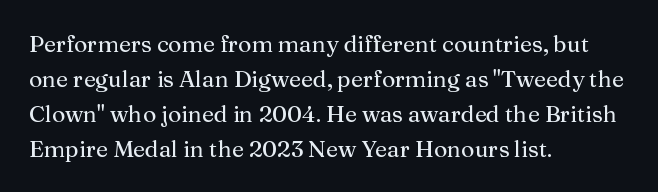
{"italic": "no", "bold": "no", "underline": "no", "align": "left", "line_spacing": "normal", "line_spacing_ratio": 1.52, "letter_spacing": "normal", "letter_spacing_em": 0.0, "glyph_px": 23}
